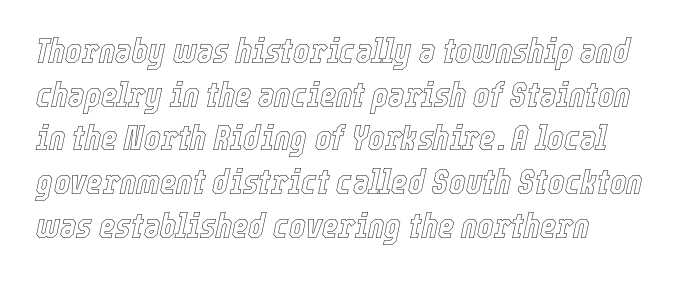
{"italic": "yes", "lean": "right", "slant_degrees": 12, "width": "condensed", "x_height": "medium", "monospaced": "no", "underline": "no", "line_spacing": "normal", "line_spacing_ratio": 1.25, "letter_spacing": "normal", "letter_spacing_em": 0.0, "glyph_px": 35}
